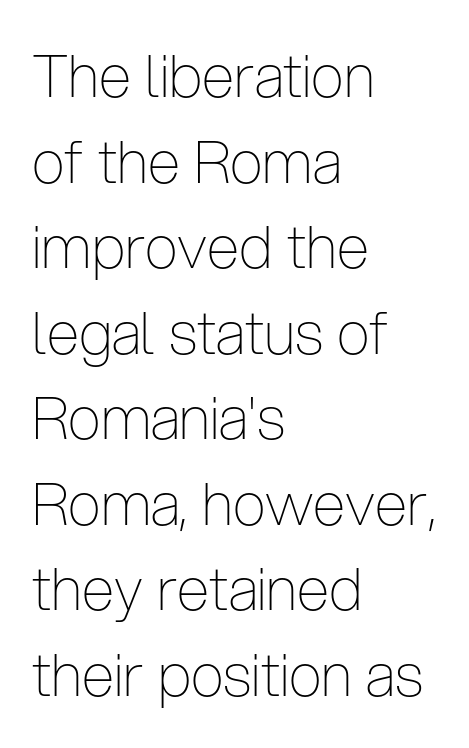
{"serif": "no", "italic": "no", "bold": "no", "weight": "thin", "width": "condensed", "stroke_contrast": "low", "x_height": "medium", "monospaced": "no", "underline": "no", "align": "left", "line_spacing": "normal", "line_spacing_ratio": 1.45, "letter_spacing": "normal", "letter_spacing_em": 0.0, "glyph_px": 59}
